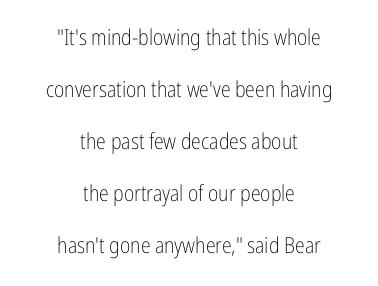
The image shows 22 px text type, upright; set centered, loose line spacing (2.36x), normal letter spacing, not underlined.
